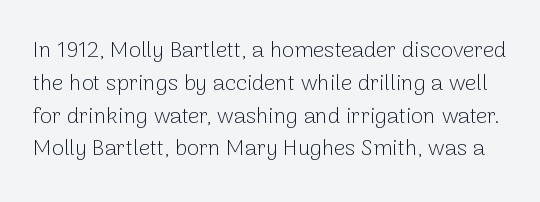
Q: Is the text bold? A: No.
Q: Is the text italic (slanted)? A: No, it is upright.
Q: Is the text underlined? A: No.
Q: Is the spacing between letters normal or unusually wide? A: Normal.
Q: Is the spacing between lines tight, normal or loose? A: Normal.
